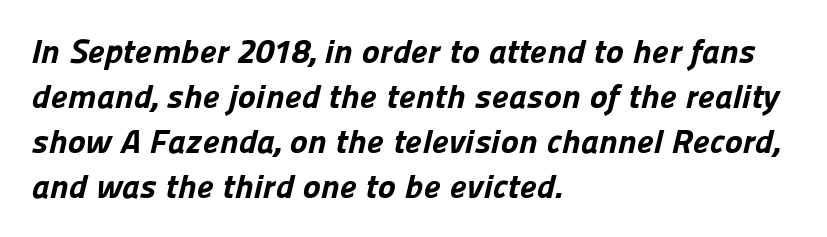
{"serif": "no", "bold": "yes", "weight": "bold", "width": "normal", "stroke_contrast": "low", "x_height": "medium", "monospaced": "no", "underline": "no", "align": "left", "line_spacing": "normal", "line_spacing_ratio": 1.32, "letter_spacing": "normal", "letter_spacing_em": 0.0, "glyph_px": 34}
